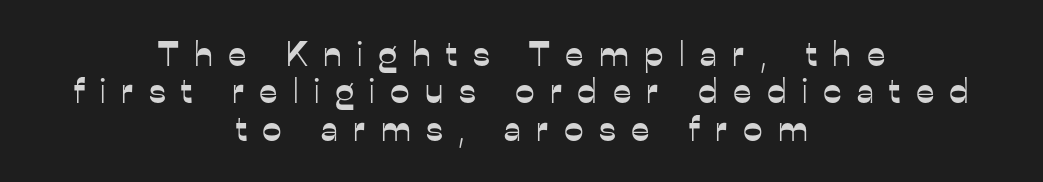
Q: Is the text italic (slanted)? A: No, it is upright.
Q: Is the typeface a serif or a sans-serif typeface? A: Sans-serif.
Q: Is the text underlined? A: No.
Q: How is the paragraph aligned? A: Centered.
Q: Is the spacing between letters normal or unusually wide? A: Unusually wide.
Q: Is the spacing between lines tight, normal or loose? A: Tight.
Q: Width (condensed, normal, or wide)? A: Normal.
Q: Stroke contrast? A: Low.
Q: x-height? A: Medium.
Q: Monospaced? A: No.
